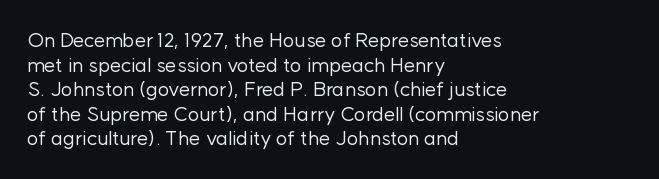
Q: Is the text bold? A: No.
Q: Is the text italic (slanted)? A: No, it is upright.
Q: Is the text underlined? A: No.
Q: How is the paragraph aligned? A: Left-aligned.
Q: Is the spacing between letters normal or unusually wide? A: Normal.
